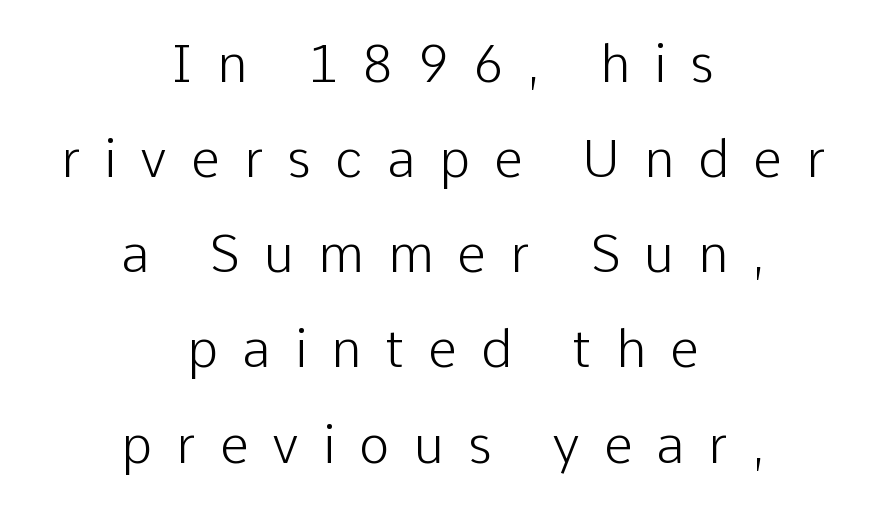
Q: Is the text bold? A: No.
Q: Is the text italic (slanted)? A: No, it is upright.
Q: Is the typeface a serif or a sans-serif typeface? A: Sans-serif.
Q: Is the text underlined? A: No.
Q: How is the paragraph aligned? A: Centered.
Q: Is the spacing between letters normal or unusually wide? A: Unusually wide.
Q: Width (condensed, normal, or wide)? A: Normal.
Q: Stroke contrast? A: Low.
Q: x-height? A: Medium.
Q: Monospaced? A: No.
